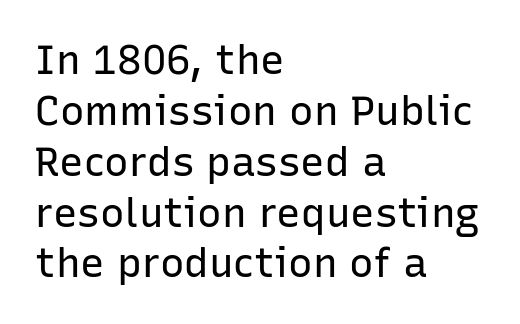
The image shows 41 px regular-weight sans-serif type, upright; set left-aligned, line spacing 1.24x, normal letter spacing, not underlined; low stroke contrast and a medium x-height.
